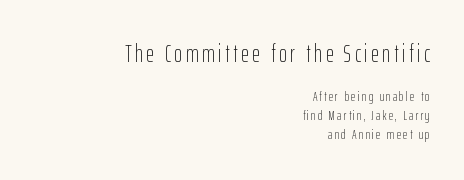
{"italic": "no", "bold": "no", "underline": "no", "align": "right", "line_spacing": "normal", "line_spacing_ratio": 1.34, "larger_block": "first", "size_ratio": 1.71, "glyph_px": 24}
